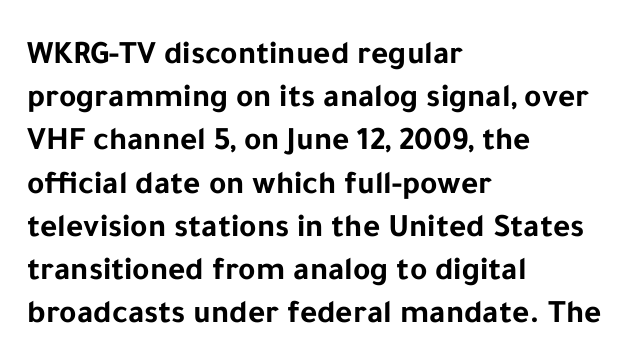
The image shows 33 px bold sans-serif type, upright; set left-aligned, normal line spacing (1.31x), normal letter spacing, not underlined; low stroke contrast and a medium x-height.
